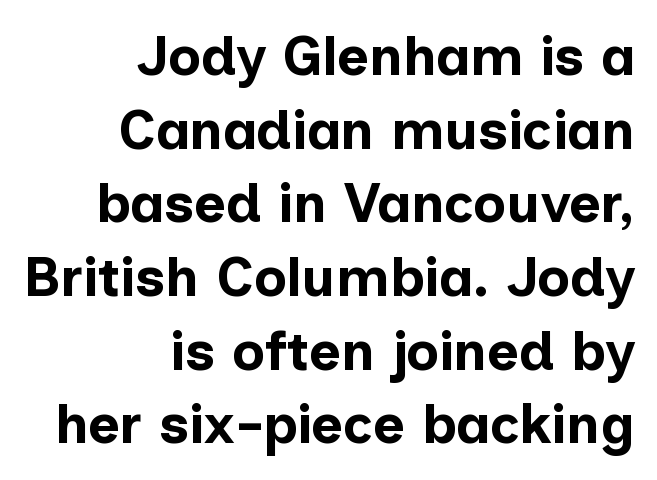
{"serif": "no", "italic": "no", "bold": "yes", "weight": "bold", "width": "normal", "stroke_contrast": "low", "x_height": "medium", "monospaced": "no", "underline": "no", "align": "right", "line_spacing": "normal", "line_spacing_ratio": 1.34, "letter_spacing": "normal", "letter_spacing_em": 0.0, "glyph_px": 55}
